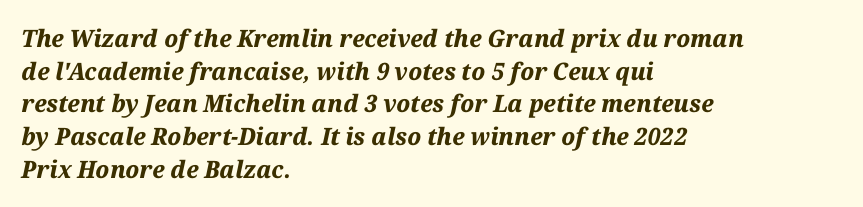
The image shows 24 px bold type, italic (leaning right); set left-aligned, normal line spacing (1.36x), normal letter spacing, not underlined.
